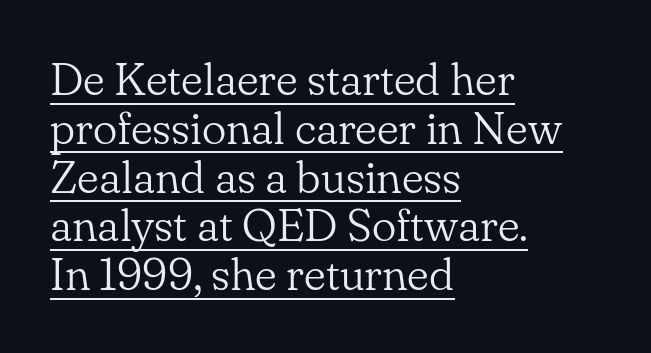
Q: Is the text bold? A: No.
Q: Is the text italic (slanted)? A: No, it is upright.
Q: Is the typeface a serif or a sans-serif typeface? A: Serif.
Q: Is the text underlined? A: Yes.
Q: How is the paragraph aligned? A: Left-aligned.
Q: Is the spacing between letters normal or unusually wide? A: Normal.
Q: Is the spacing between lines tight, normal or loose? A: Tight.
Q: Width (condensed, normal, or wide)? A: Normal.
Q: Stroke contrast? A: Low.
Q: x-height? A: Small.
Q: Monospaced? A: No.
